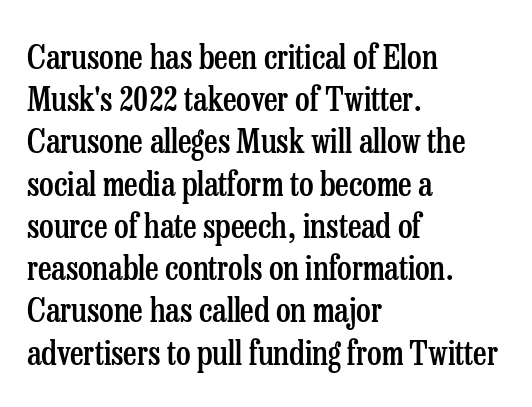
The lines are quadded left. Posture: vertical. The designer went with a serif here, giving each stem small feet. Rows of type keep a routine distance in the vertical direction. The space beneath each line is pristine and unruled. Short note: letters normally spaced.
